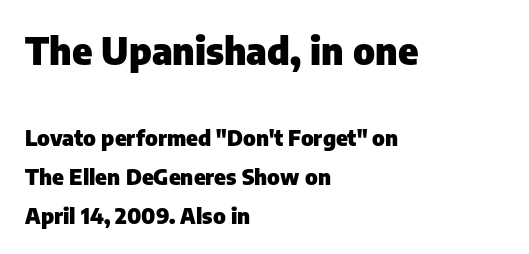
How are the letters spaced? Ordinarily, with no added tracking. Whoever set this made the first block the dominant, larger element. The paragraph shown leans on its left margin. Spacing verdict: proportional, widths tailored to each character. The rendering uses a bold face; every stroke is thick and dark.
